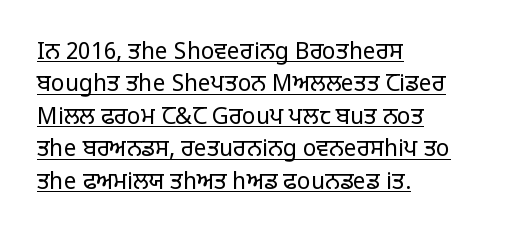
The image shows 23 px text type, upright; set left-aligned, normal line spacing (1.41x), normal letter spacing, underlined.
